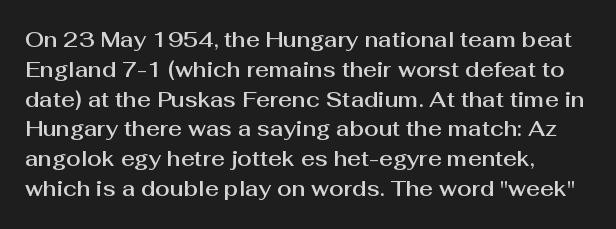
This rendering leaves character spacing at its baseline value. The font's upright variant was chosen for this text. Lines of text with bare space underneath. Leading: standard.
